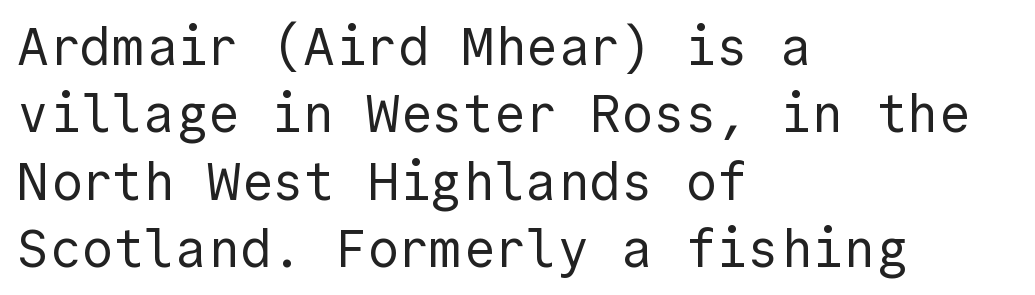
{"serif": "no", "italic": "no", "bold": "no", "weight": "regular", "width": "normal", "x_height": "medium", "underline": "no", "align": "left", "line_spacing": "normal", "line_spacing_ratio": 1.27, "letter_spacing": "normal", "letter_spacing_em": 0.0, "glyph_px": 53}
